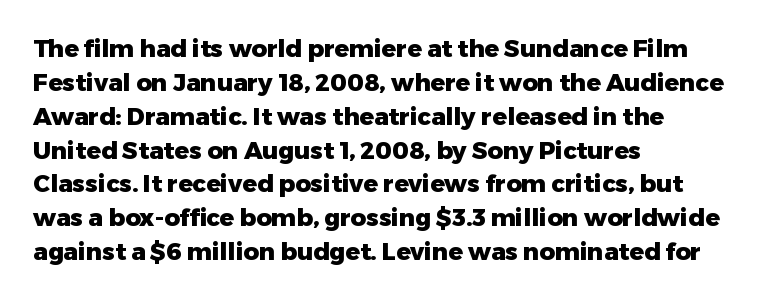
Q: Is the text bold? A: Yes.
Q: Is the text italic (slanted)? A: No, it is upright.
Q: Is the text underlined? A: No.
Q: How is the paragraph aligned? A: Left-aligned.
Q: Is the spacing between letters normal or unusually wide? A: Normal.
Q: Is the spacing between lines tight, normal or loose? A: Normal.
